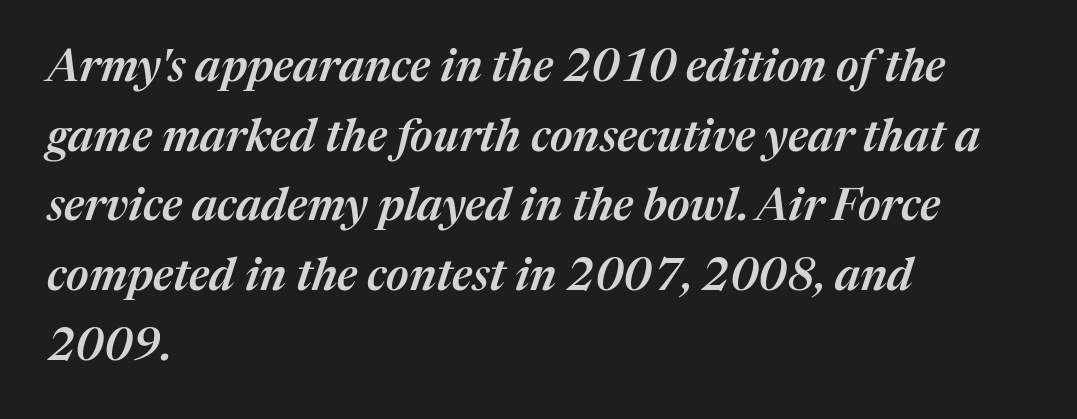
A typesetter would call this zero additional tracking. Bold? Not quite — semibold, heavier than regular but stopping short. Compared with ordinary roman type, these characters are visibly tilted. Has an underline been added? It has not.
